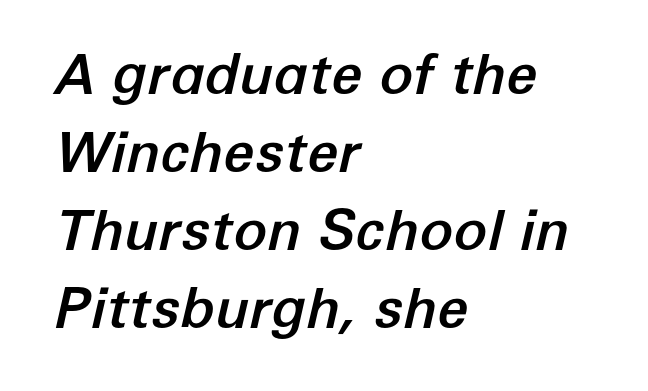
The image shows 56 px text type, italic (leaning right); set left-aligned, normal line spacing (1.39x), normal letter spacing, not underlined; low stroke contrast and a medium x-height.
